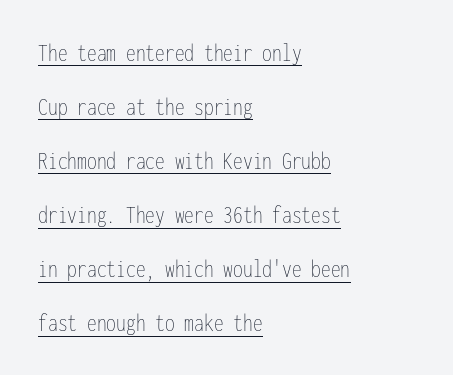
Q: Is the text bold? A: No.
Q: Is the text italic (slanted)? A: No, it is upright.
Q: Is the text underlined? A: Yes.
Q: How is the paragraph aligned? A: Left-aligned.
Q: Is the spacing between letters normal or unusually wide? A: Normal.
Q: Is the spacing between lines tight, normal or loose? A: Loose.
